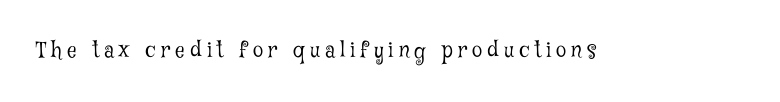
The image shows 21 px text type, upright; set unusually wide letter spacing (+0.24 em), not underlined.
